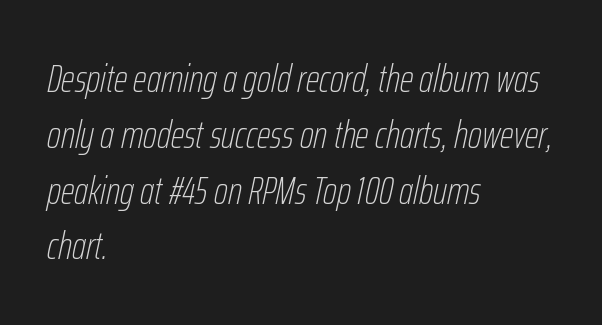
A typesetter would call this zero additional tracking. A clean baseline with only descenders dipping below it. Does the lettering tilt? It does — this is italic. Stroke thickness stays within the range of a standard reading face or lighter.
